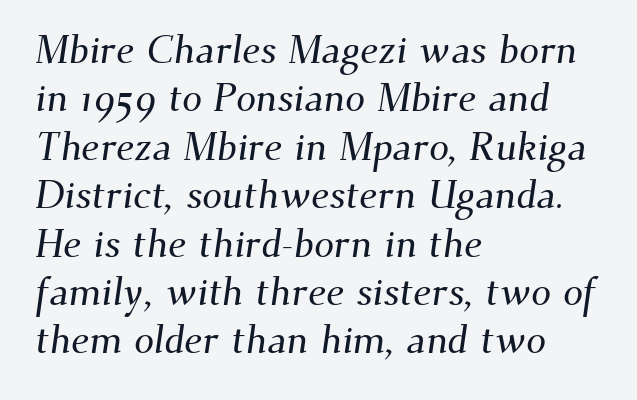
{"serif": "yes", "width": "normal", "stroke_contrast": "medium", "x_height": "small", "monospaced": "no", "underline": "no", "align": "left", "line_spacing_ratio": 1.21, "letter_spacing": "normal", "letter_spacing_em": 0.0, "glyph_px": 40}
